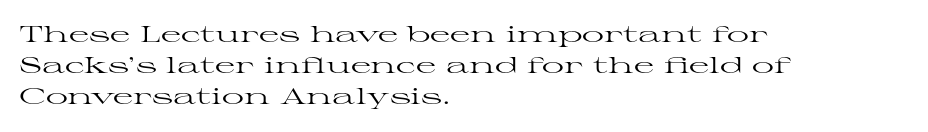
The image shows 22 px text type, upright; set left-aligned, normal line spacing (1.42x), normal letter spacing, not underlined.
